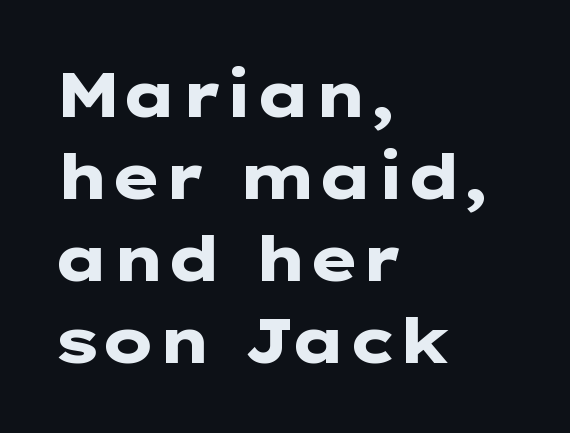
Q: Is the text bold? A: Yes.
Q: Is the text italic (slanted)? A: No, it is upright.
Q: Is the typeface a serif or a sans-serif typeface? A: Sans-serif.
Q: Is the text underlined? A: No.
Q: How is the paragraph aligned? A: Left-aligned.
Q: Is the spacing between letters normal or unusually wide? A: Normal.
Q: Is the spacing between lines tight, normal or loose? A: Normal.
Q: Width (condensed, normal, or wide)? A: Wide.
Q: Stroke contrast? A: Low.
Q: x-height? A: Medium.
Q: Monospaced? A: No.
